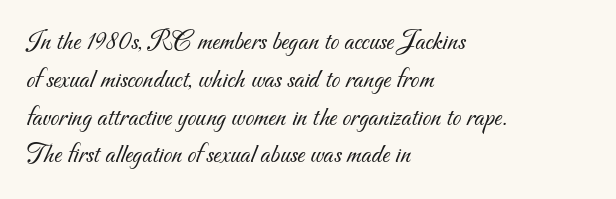
Q: Is the text bold? A: No.
Q: Is the typeface a serif or a sans-serif typeface? A: Sans-serif.
Q: Is the text underlined? A: No.
Q: How is the paragraph aligned? A: Left-aligned.
Q: Is the spacing between letters normal or unusually wide? A: Normal.
Q: Is the spacing between lines tight, normal or loose? A: Normal.
Q: Width (condensed, normal, or wide)? A: Normal.
Q: Stroke contrast? A: Medium.
Q: x-height? A: Small.
Q: Monospaced? A: No.
